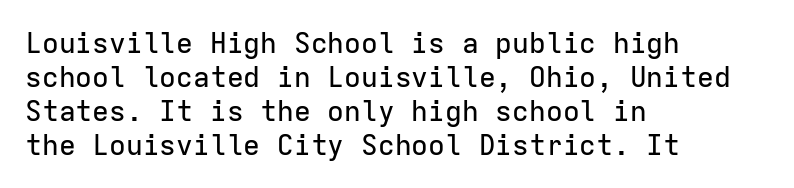
Monospaced: the letters line up in strict vertical columns. Nope, not italic — everything's standing straight. A typesetter would label this face a sans. Teacher's note: observe the even left margin — that is flush-left alignment.
